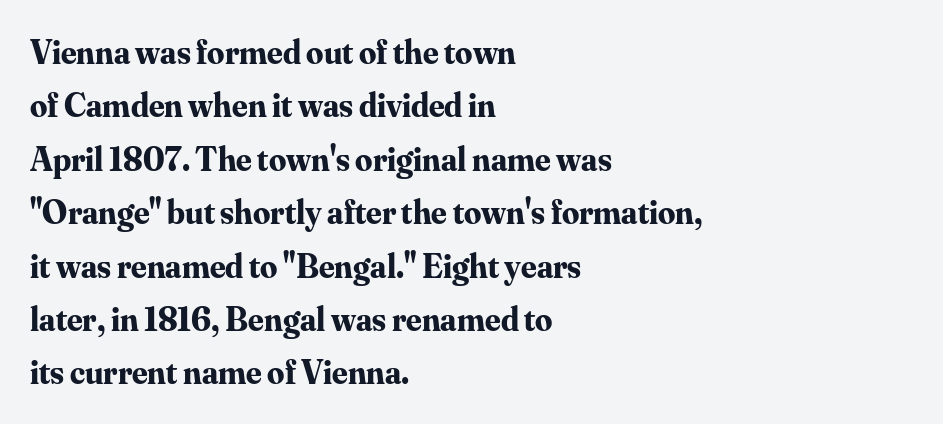
{"serif": "yes", "italic": "no", "bold": "yes", "weight": "bold", "width": "normal", "stroke_contrast": "medium", "x_height": "small", "monospaced": "no", "underline": "no", "align": "left", "line_spacing": "normal", "line_spacing_ratio": 1.57, "letter_spacing": "normal", "letter_spacing_em": 0.0, "glyph_px": 34}
